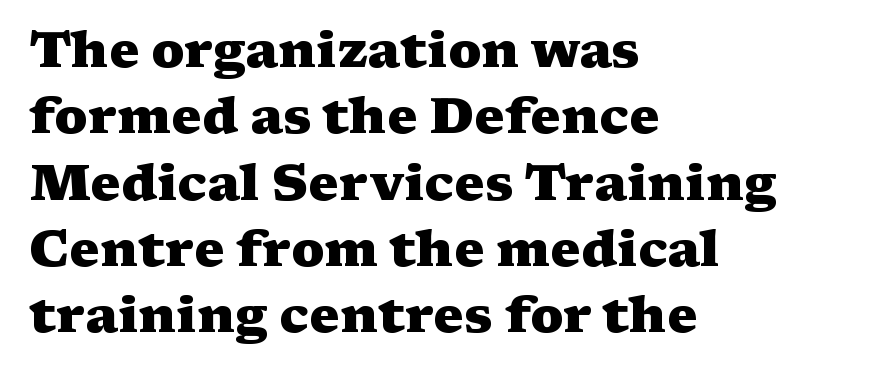
{"serif": "yes", "italic": "no", "bold": "yes", "weight": "heavy", "width": "wide", "stroke_contrast": "medium", "x_height": "medium", "monospaced": "no", "underline": "no", "align": "left", "line_spacing": "normal", "line_spacing_ratio": 1.3, "letter_spacing": "normal", "letter_spacing_em": 0.0, "glyph_px": 51}
